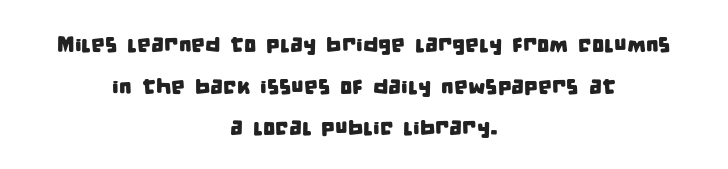
Q: Is the text underlined? A: No.
Q: How is the paragraph aligned? A: Centered.
Q: Is the spacing between letters normal or unusually wide? A: Normal.
